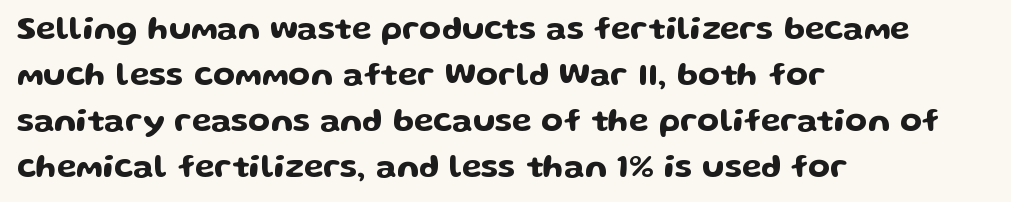
Q: Is the text italic (slanted)? A: No, it is upright.
Q: Is the typeface a serif or a sans-serif typeface? A: Sans-serif.
Q: Is the text underlined? A: No.
Q: How is the paragraph aligned? A: Left-aligned.
Q: Is the spacing between letters normal or unusually wide? A: Normal.
Q: Is the spacing between lines tight, normal or loose? A: Normal.
Q: Width (condensed, normal, or wide)? A: Wide.
Q: Stroke contrast? A: Low.
Q: x-height? A: Medium.
Q: Monospaced? A: No.
